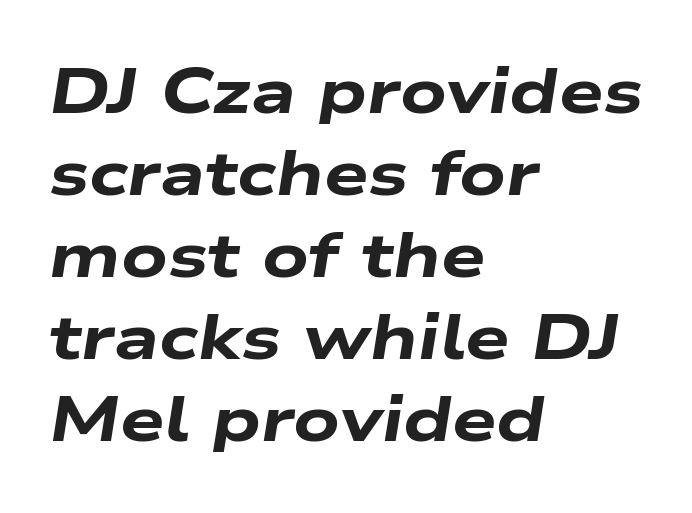
The lines sit at an ordinary, default distance from one another. Check the space under the baseline: it is left empty. The lines are quadded left. A typesetter would call this proportional, since set widths differ per character.
